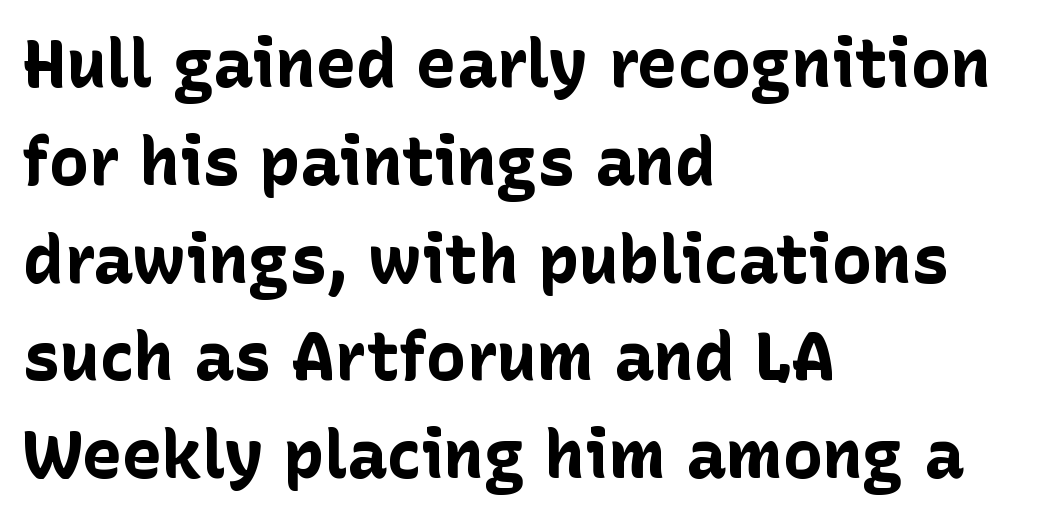
{"serif": "no", "italic": "no", "bold": "yes", "weight": "bold", "width": "normal", "stroke_contrast": "low", "x_height": "medium", "monospaced": "no", "underline": "no", "align": "left", "line_spacing": "normal", "line_spacing_ratio": 1.46, "letter_spacing": "normal", "letter_spacing_em": 0.0, "glyph_px": 67}
